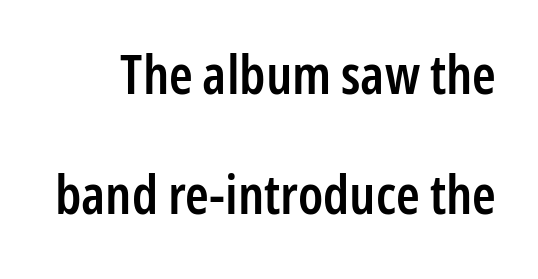
Ordinary non-slanted type is in use. This sample trades compactness for vertical openness between lines. Varying glyph widths throughout — classic text-font behaviour. Letterform terminals end flat and unadorned throughout the passage.
